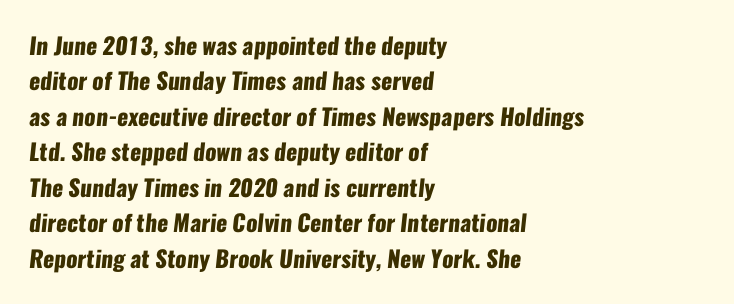
{"bold": "yes", "underline": "no", "align": "left", "line_spacing": "normal", "line_spacing_ratio": 1.54, "letter_spacing": "normal", "letter_spacing_em": 0.0, "glyph_px": 23}
